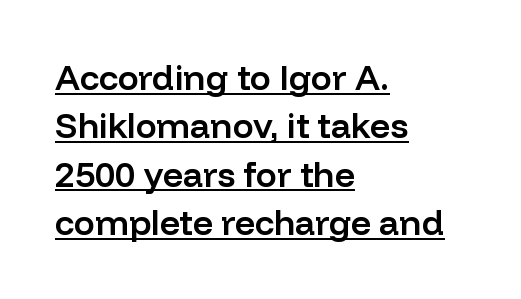
{"serif": "no", "italic": "no", "bold": "semi", "weight": "semibold", "width": "normal", "stroke_contrast": "low", "x_height": "medium", "monospaced": "no", "underline": "yes", "align": "left", "line_spacing": "normal", "line_spacing_ratio": 1.38, "letter_spacing": "normal", "letter_spacing_em": 0.0, "glyph_px": 35}
